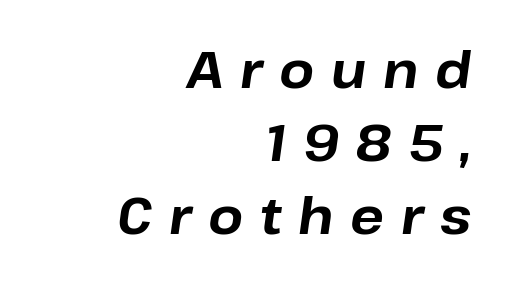
This is oblique type, the kind used for emphasis or titles. Letter spacing: wide. Compared with an ordinary text face, these strokes are far heavier — a full bold. Does the leading feel generous? No, just average. Is this a fixed-width face? No — the glyphs have proportional, varying widths. In CSS terms this would be text-align: right.
